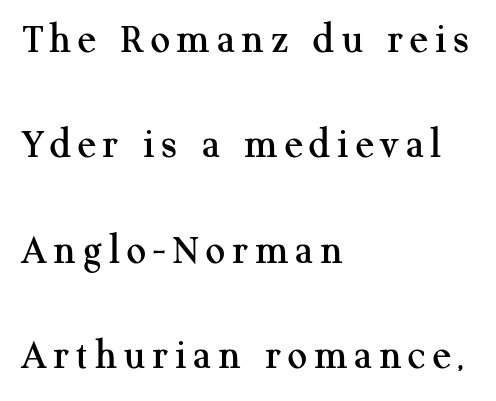
{"serif": "yes", "italic": "no", "width": "normal", "stroke_contrast": "medium", "x_height": "medium", "monospaced": "no", "underline": "no", "align": "left", "line_spacing": "loose", "line_spacing_ratio": 2.45, "glyph_px": 43}
